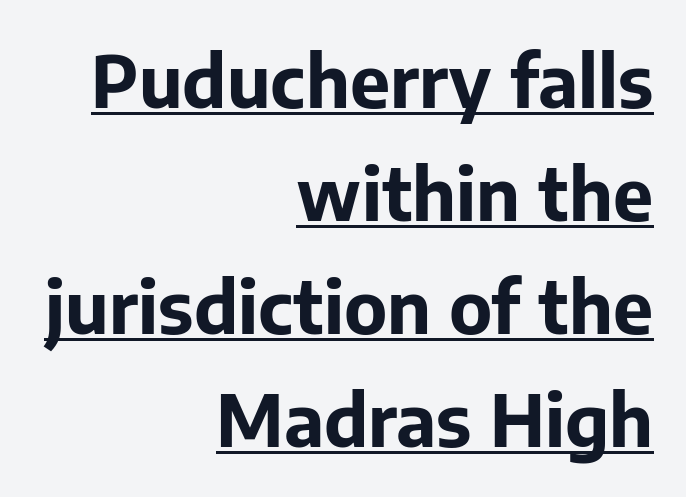
{"serif": "no", "italic": "no", "bold": "yes", "weight": "bold", "width": "normal", "stroke_contrast": "low", "x_height": "medium", "monospaced": "no", "underline": "yes", "align": "right", "line_spacing": "normal", "line_spacing_ratio": 1.57, "letter_spacing": "normal", "letter_spacing_em": 0.0, "glyph_px": 72}
